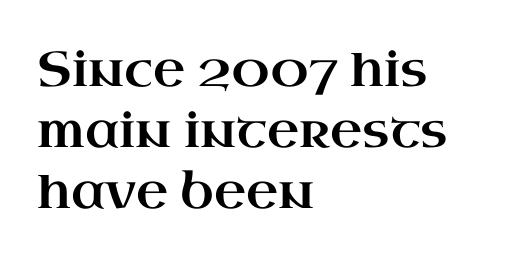
Q: Is the text italic (slanted)? A: No, it is upright.
Q: Is the typeface a serif or a sans-serif typeface? A: Serif.
Q: Is the text underlined? A: No.
Q: How is the paragraph aligned? A: Left-aligned.
Q: Is the spacing between letters normal or unusually wide? A: Normal.
Q: Width (condensed, normal, or wide)? A: Wide.
Q: Stroke contrast? A: High.
Q: x-height? A: Small.
Q: Monospaced? A: No.
